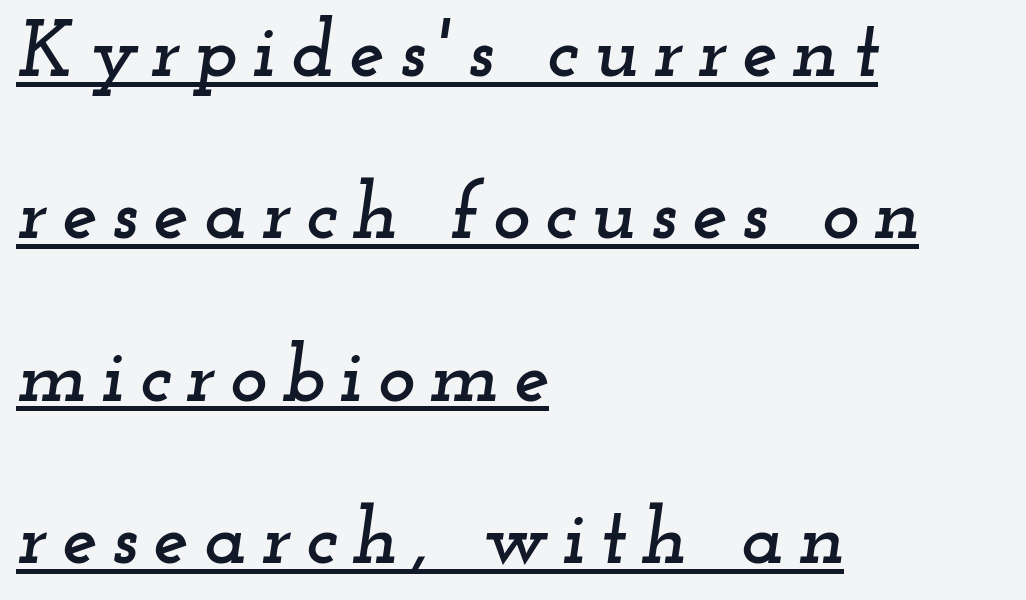
Q: Is the text italic (slanted)? A: Yes, it leans right by about 12 degrees.
Q: Is the typeface a serif or a sans-serif typeface? A: Serif.
Q: Is the text underlined? A: Yes.
Q: How is the paragraph aligned? A: Left-aligned.
Q: Is the spacing between lines tight, normal or loose? A: Loose.
Q: Width (condensed, normal, or wide)? A: Wide.
Q: Stroke contrast? A: Low.
Q: x-height? A: Small.
Q: Monospaced? A: No.
